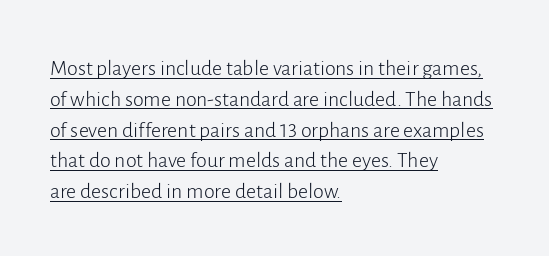
Quick note: not italic, upright. Decoration check: the copy is underlined. Is this a heavy cut? Hardly; it is regular or lighter. Does the copy run flush right? No — it runs flush left. Does extra space separate the letters? No, they use regular spacing.
